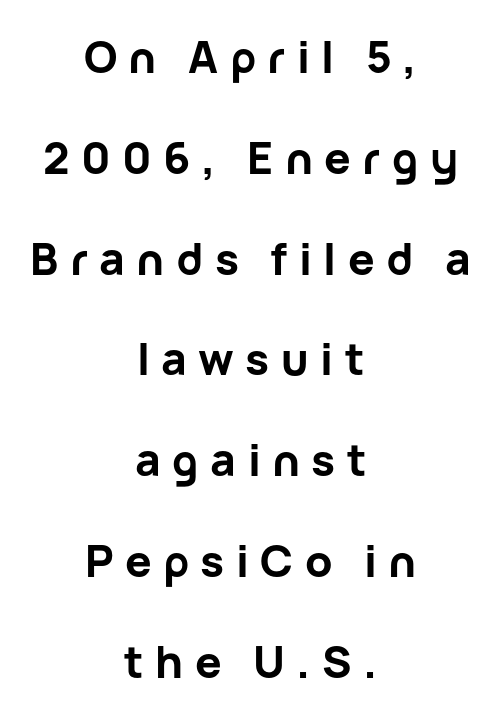
How would I describe the line gaps? Wide and relaxed. Compared with typical body copy, the letter spacing here is much looser. No word sits above an underline. Nope, no serifs anywhere on these letters. Each letter keeps its own natural width here, so spacing adapts to shape.
